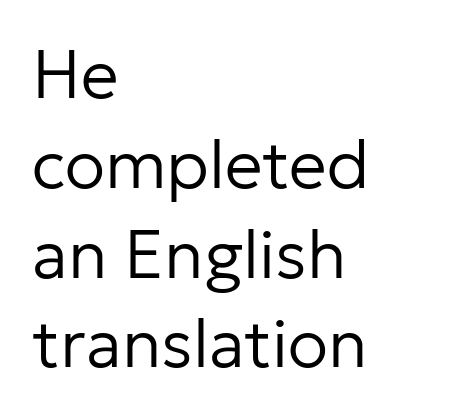
The image shows 67 px regular-weight sans-serif type, upright; set left-aligned, normal line spacing (1.34x), normal letter spacing, not underlined; low stroke contrast and a medium x-height.
